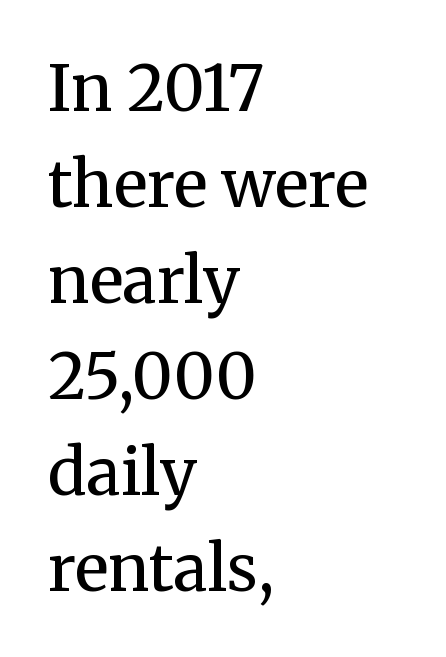
No italicization has been applied; the sample stays upright. Unmarked baselines from the first word to the last. The face used here is rendered with its standard letterfit. Examine the stroke ends and you'll spot serifs. Typeset ragged right — the left edge is the straight one.
